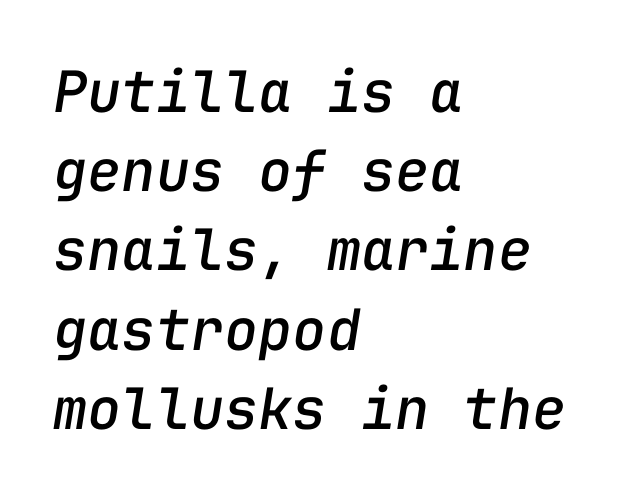
{"italic": "yes", "lean": "right", "slant_degrees": 9, "width": "normal", "stroke_contrast": "low", "x_height": "medium", "monospaced": "yes", "underline": "no", "align": "left", "line_spacing": "normal", "line_spacing_ratio": 1.39, "letter_spacing": "normal", "letter_spacing_em": 0.0, "glyph_px": 57}
